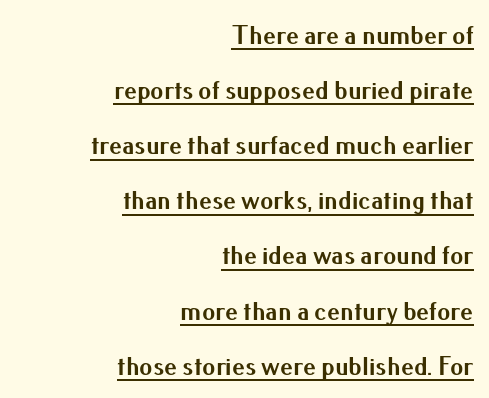
The image shows 26 px bold type, upright; set right-aligned, loose line spacing (2.12x), normal letter spacing, underlined.
